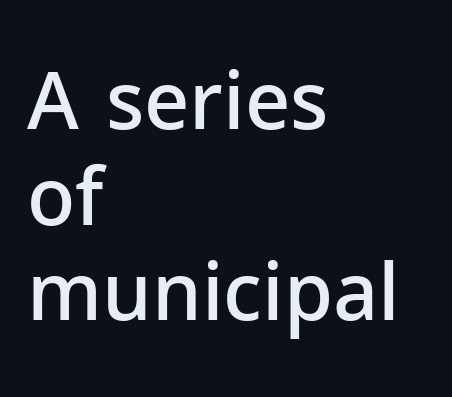
Compared with a centered layout, this one pins lines to the left instead. A somewhat darkened texture: the type is semibold rather than bold. The letters advance in unequal steps, a hallmark of proportional type. Compared with typical body copy, the letter spacing here is the same. Look at the bottom of the vertical strokes: they stop flat, with no serifs.
